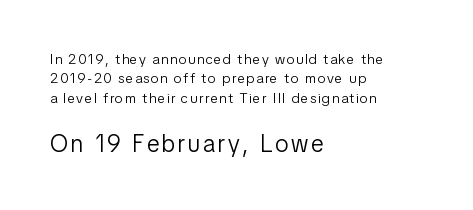
Q: Is the text bold? A: No.
Q: Is the text italic (slanted)? A: No, it is upright.
Q: Is the text underlined? A: No.
Q: How is the paragraph aligned? A: Left-aligned.
Q: Is the spacing between lines tight, normal or loose? A: Normal.
Q: Which block of text is set in a larger size, the first (top) or the second (bottom)? A: The second (bottom) one.
